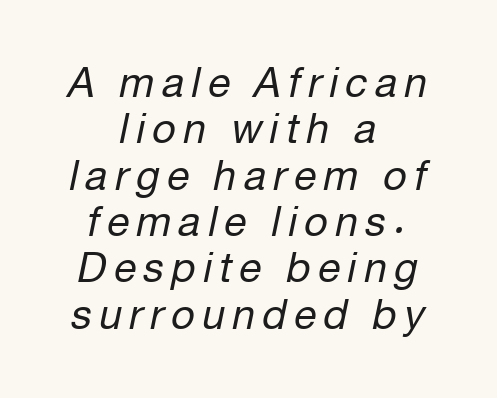
Underlining? Definitely not there. You could not count columns in this text — the font is proportionally spaced. The passage shown is not bold in any degree. Where is the straight margin? There isn't one; the lines are centered. Designer's note — italics engaged.
